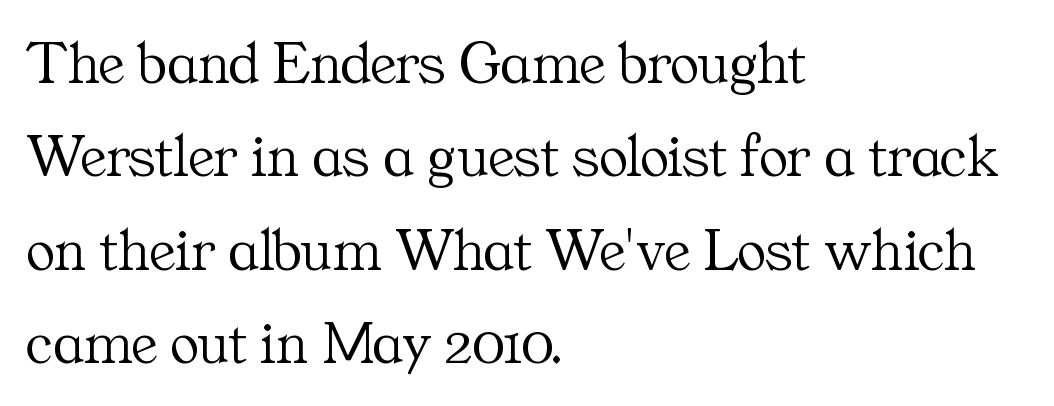
{"serif": "yes", "italic": "no", "bold": "no", "weight": "light", "width": "normal", "stroke_contrast": "medium", "x_height": "medium", "monospaced": "no", "underline": "no", "align": "left", "line_spacing": "normal", "line_spacing_ratio": 1.53, "letter_spacing": "normal", "letter_spacing_em": 0.0, "glyph_px": 61}
